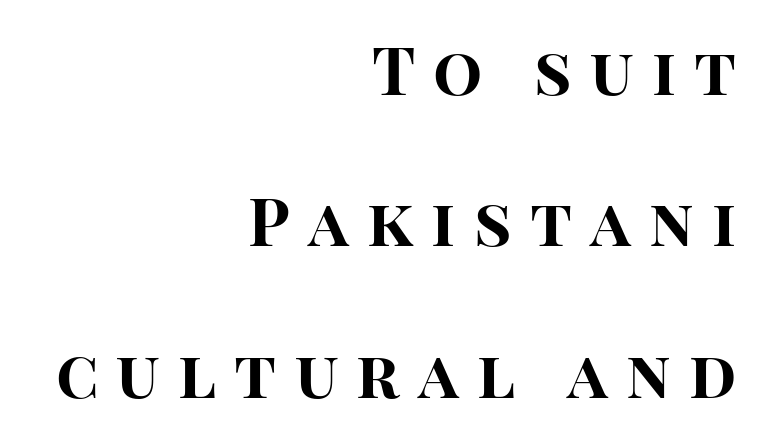
Q: Is the text bold? A: Yes.
Q: Is the text italic (slanted)? A: No, it is upright.
Q: Is the typeface a serif or a sans-serif typeface? A: Sans-serif.
Q: Is the text underlined? A: No.
Q: How is the paragraph aligned? A: Right-aligned.
Q: Is the spacing between letters normal or unusually wide? A: Unusually wide.
Q: Is the spacing between lines tight, normal or loose? A: Loose.
Q: Width (condensed, normal, or wide)? A: Normal.
Q: Stroke contrast? A: High.
Q: x-height? A: Large.
Q: Monospaced? A: No.
